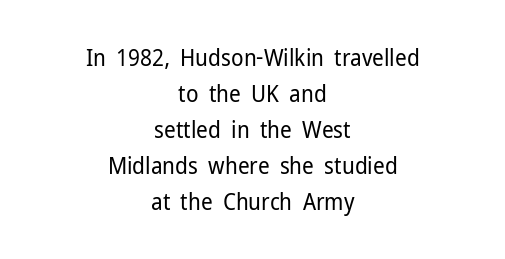
{"italic": "no", "bold": "no", "underline": "no", "align": "center", "line_spacing": "normal", "line_spacing_ratio": 1.57, "letter_spacing": "normal", "letter_spacing_em": 0.0, "glyph_px": 23}
